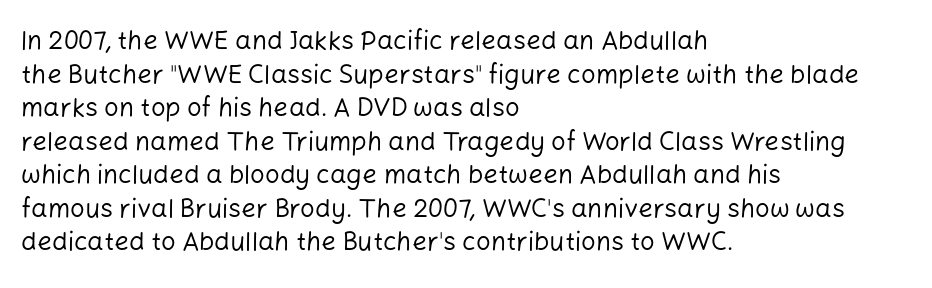
Q: Is the text bold? A: No.
Q: Is the text italic (slanted)? A: No, it is upright.
Q: Is the text underlined? A: No.
Q: How is the paragraph aligned? A: Left-aligned.
Q: Is the spacing between letters normal or unusually wide? A: Normal.
Q: Is the spacing between lines tight, normal or loose? A: Normal.
